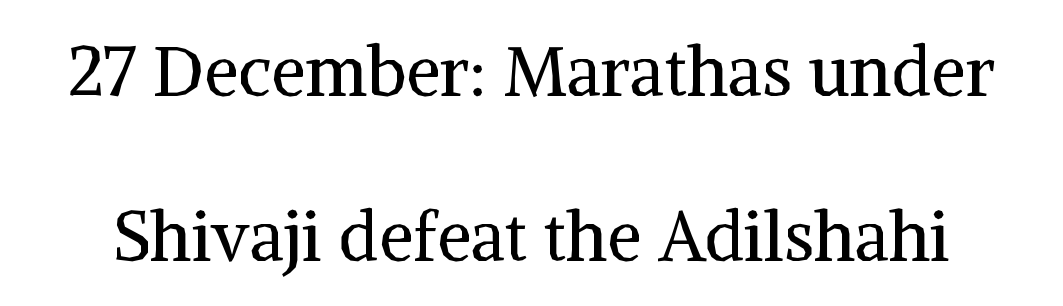
Q: Is the text bold? A: No.
Q: Is the text italic (slanted)? A: No, it is upright.
Q: Is the typeface a serif or a sans-serif typeface? A: Serif.
Q: Is the text underlined? A: No.
Q: Is the spacing between letters normal or unusually wide? A: Normal.
Q: Is the spacing between lines tight, normal or loose? A: Loose.
Q: Width (condensed, normal, or wide)? A: Normal.
Q: Stroke contrast? A: Medium.
Q: x-height? A: Medium.
Q: Monospaced? A: No.
